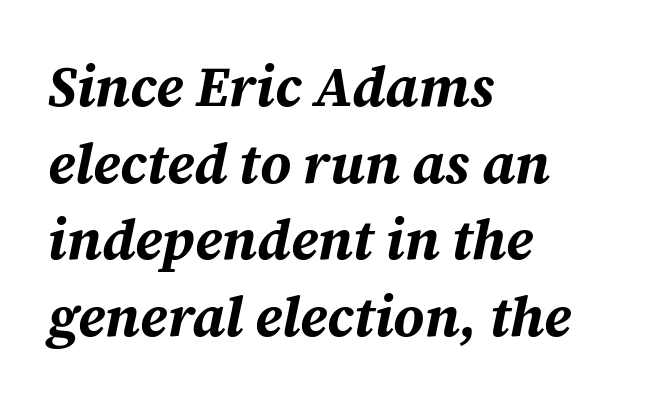
Q: Is the text bold? A: Yes.
Q: Is the text italic (slanted)? A: Yes, it leans right by about 12 degrees.
Q: Is the text underlined? A: No.
Q: How is the paragraph aligned? A: Left-aligned.
Q: Is the spacing between letters normal or unusually wide? A: Normal.
Q: Is the spacing between lines tight, normal or loose? A: Normal.
Q: Width (condensed, normal, or wide)? A: Normal.
Q: Stroke contrast? A: Medium.
Q: x-height? A: Medium.
Q: Monospaced? A: No.
